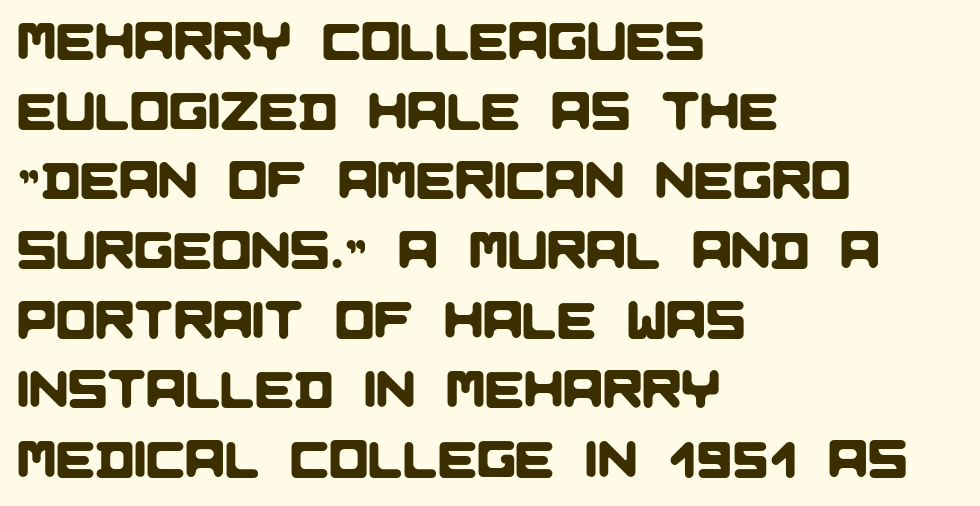
Q: Is the typeface a serif or a sans-serif typeface? A: Sans-serif.
Q: Is the text underlined? A: No.
Q: How is the paragraph aligned? A: Left-aligned.
Q: Is the spacing between letters normal or unusually wide? A: Normal.
Q: Is the spacing between lines tight, normal or loose? A: Normal.
Q: Width (condensed, normal, or wide)? A: Normal.
Q: Stroke contrast? A: Low.
Q: x-height? A: Large.
Q: Monospaced? A: No.
